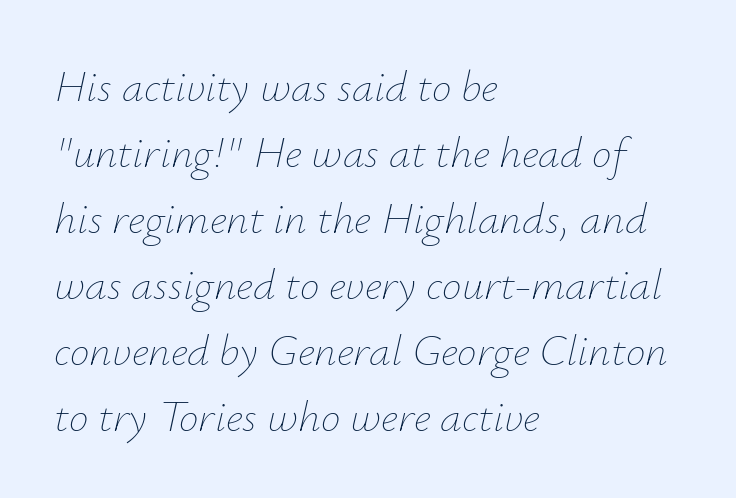
The image shows 44 px thin type, italic (leaning right); set left-aligned, normal line spacing (1.5x), normal letter spacing, not underlined; low stroke contrast and a small x-height.
